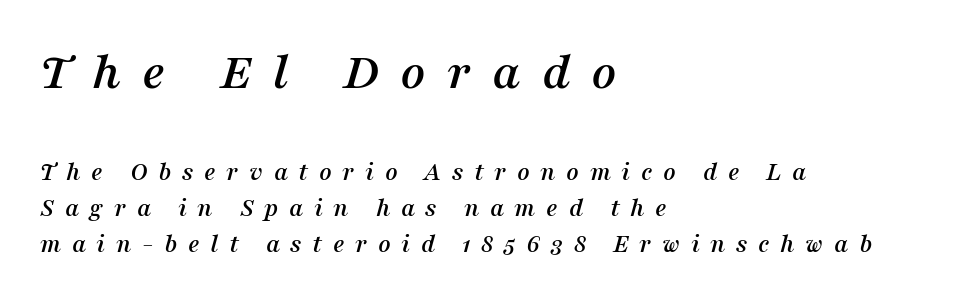
{"serif": "yes", "italic": "yes", "lean": "right", "slant_degrees": 16, "width": "normal", "stroke_contrast": "medium", "x_height": "medium", "monospaced": "no", "underline": "no", "align": "left", "line_spacing": "normal", "line_spacing_ratio": 1.34, "letter_spacing": "wide", "letter_spacing_em": 0.39, "larger_block": "first", "size_ratio": 2.0, "glyph_px": 54}
